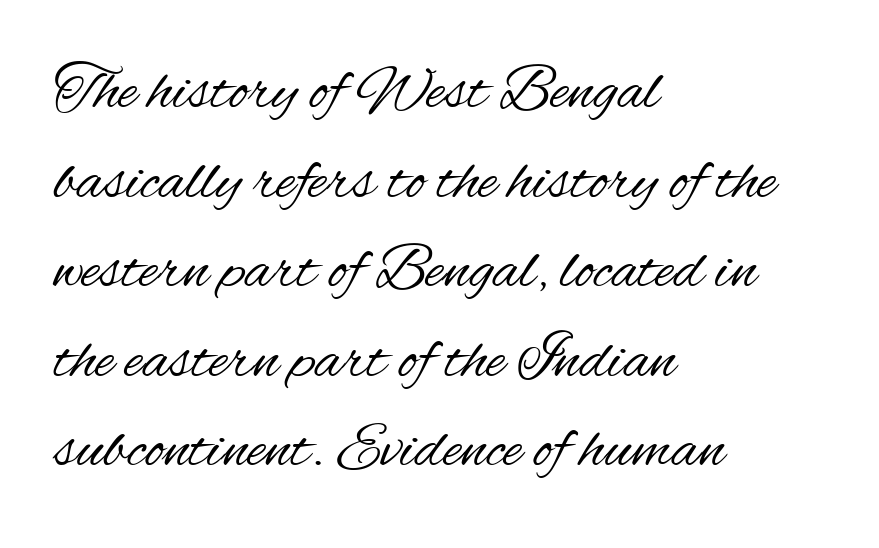
Bold? No — there's no thickening of the strokes. The rendering uses natural spacing where letterforms have individual widths. The text was rendered using a sans face with plain stroke endings. Leading: standard.
